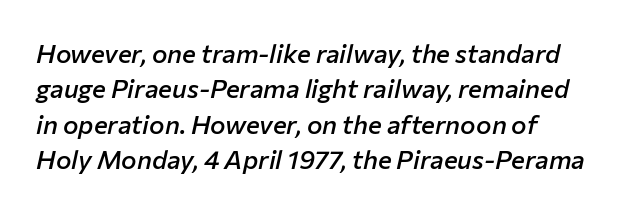
The image shows 26 px text type, italic (leaning right); set normal line spacing (1.36x), normal letter spacing, not underlined.
